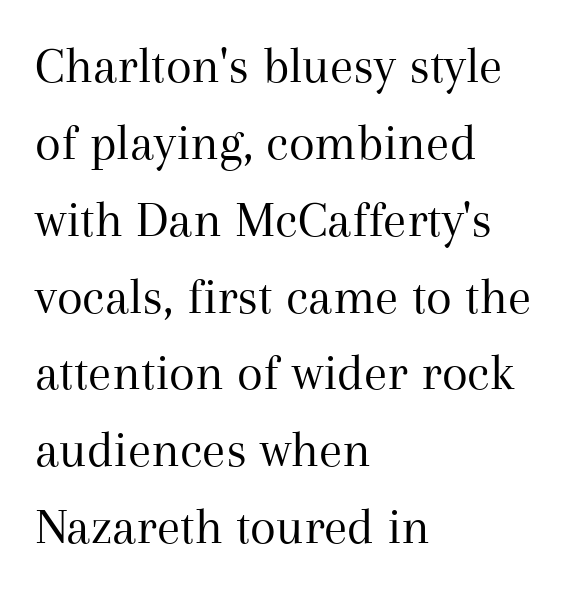
Just letters on the line, the space beneath them empty. These lines sit exactly where default settings would place them. Notice how the passage keeps a crisp vertical edge on the left only. Think standard paragraph weight, or any step lighter than that. The letters sit at their default tracking, neither squeezed nor spread.
